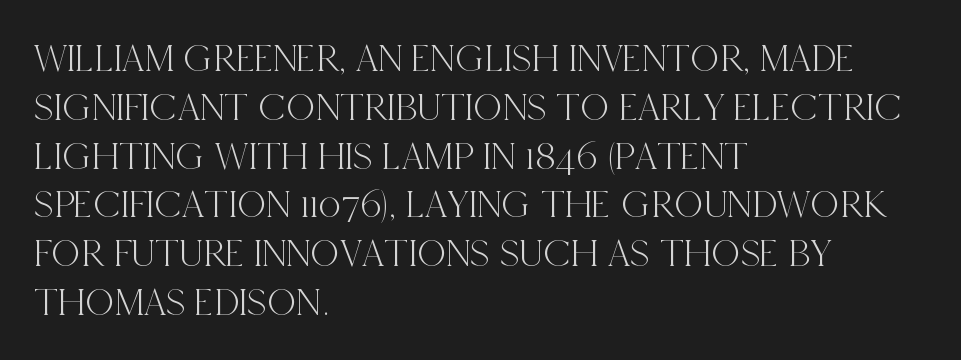
Check under the words: just untouched page. Casual observation: everything's shoved over to the left. Italic? Not at all — the glyphs are vertical. Varying glyph widths throughout — classic text-font behaviour. Here the glyphs are tracked normally, forming tight word shapes.
